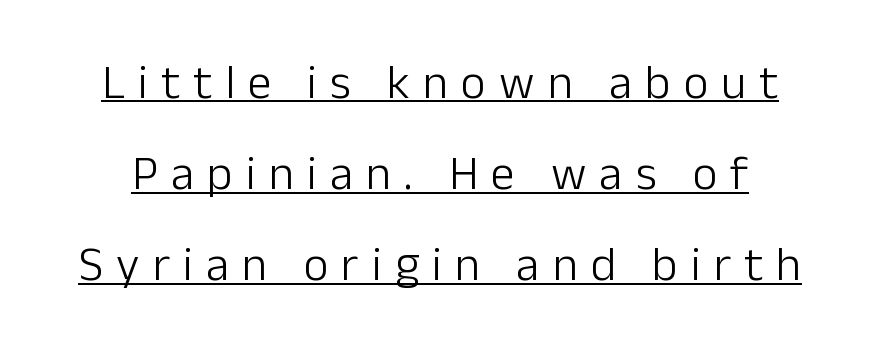
Reading down the column, the eye jumps a long way to each next line. The lettering holds an erect, upright posture throughout. Unbolded letterforms with no extra heft. Students, observe the line beneath the letters — that is underlining. Looks like regular typesetting: each glyph gets only the width it needs. The gaps between neighbouring characters are conspicuously large.
